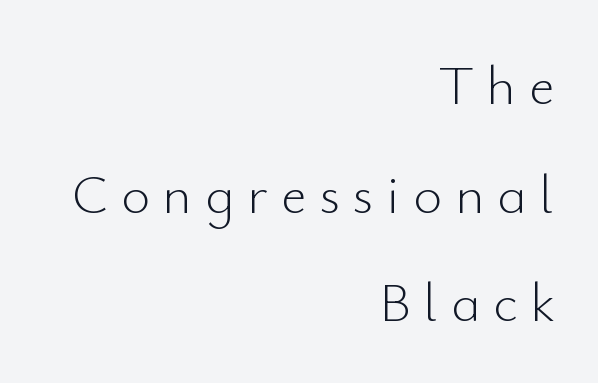
Q: Is the text bold? A: No.
Q: Is the text italic (slanted)? A: No, it is upright.
Q: Is the typeface a serif or a sans-serif typeface? A: Sans-serif.
Q: Is the text underlined? A: No.
Q: How is the paragraph aligned? A: Right-aligned.
Q: Is the spacing between letters normal or unusually wide? A: Unusually wide.
Q: Is the spacing between lines tight, normal or loose? A: Loose.
Q: Width (condensed, normal, or wide)? A: Normal.
Q: Stroke contrast? A: Low.
Q: x-height? A: Small.
Q: Monospaced? A: No.
